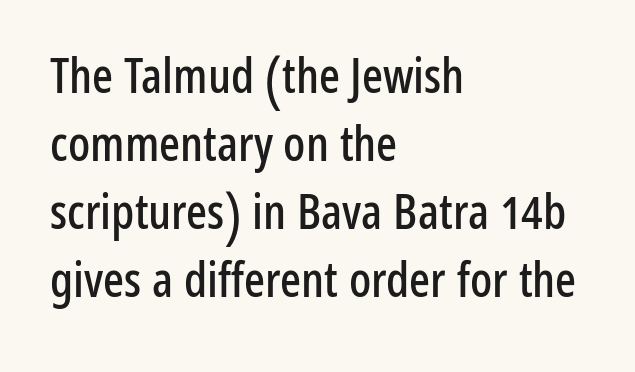
Q: Is the text italic (slanted)? A: No, it is upright.
Q: Is the typeface a serif or a sans-serif typeface? A: Sans-serif.
Q: Is the text underlined? A: No.
Q: How is the paragraph aligned? A: Left-aligned.
Q: Is the spacing between letters normal or unusually wide? A: Normal.
Q: Is the spacing between lines tight, normal or loose? A: Normal.
Q: Width (condensed, normal, or wide)? A: Condensed.
Q: Stroke contrast? A: Low.
Q: x-height? A: Medium.
Q: Monospaced? A: No.
